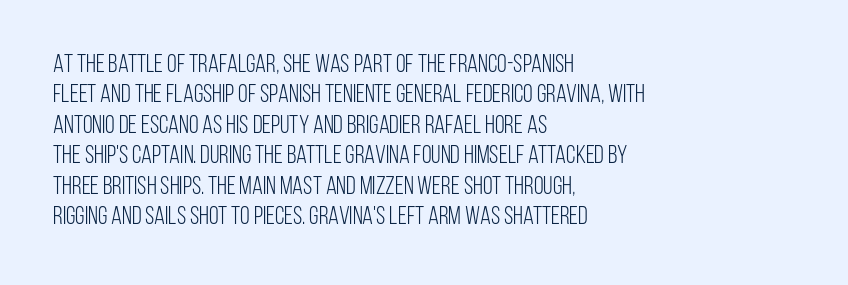
Nope, not italic — everything's standing straight. Only glyphs here, with clear space below each row. Leftover space on each line is placed entirely after the last word. The gaps between neighbouring characters are ordinary and unremarkable. A light-to-regular cut is what we see here.
